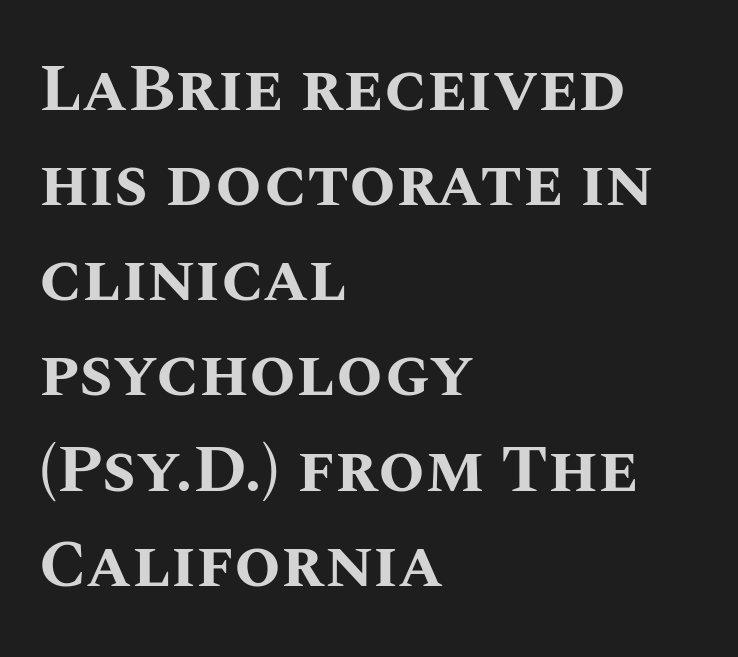
The image shows 67 px bold type, upright; set left-aligned, normal line spacing (1.42x), normal letter spacing, not underlined; medium stroke contrast and a large x-height.
